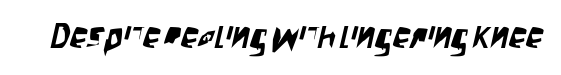
Between one letter and the next there's only the usual sliver of space. Type without underlining. Note the varied advance widths — an 'i' is clearly narrower than an 'm'. Is this a sans? Yes — the strokes have no serifs.
